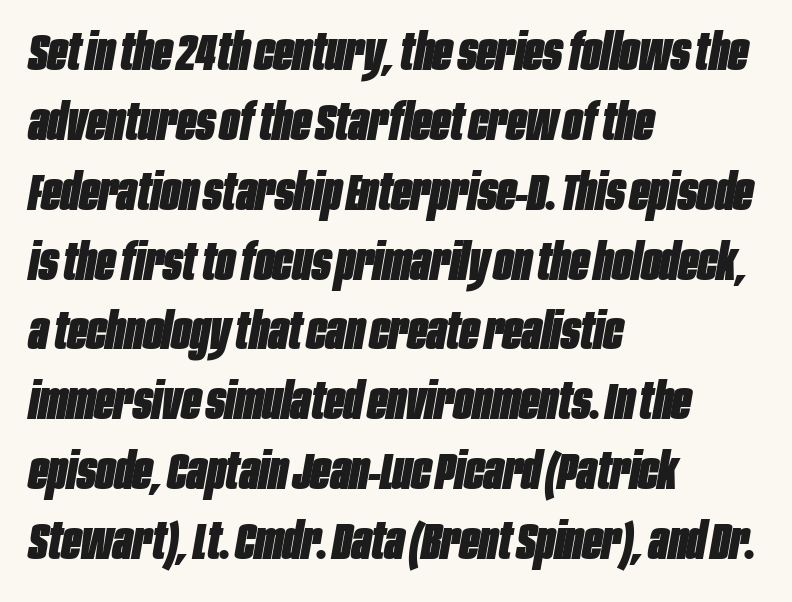
Q: Is the text bold? A: Yes.
Q: Is the text italic (slanted)? A: Yes, it leans right by about 10 degrees.
Q: Is the text underlined? A: No.
Q: How is the paragraph aligned? A: Left-aligned.
Q: Is the spacing between letters normal or unusually wide? A: Normal.
Q: Is the spacing between lines tight, normal or loose? A: Normal.
Q: Width (condensed, normal, or wide)? A: Condensed.
Q: Stroke contrast? A: Low.
Q: x-height? A: Large.
Q: Monospaced? A: No.
